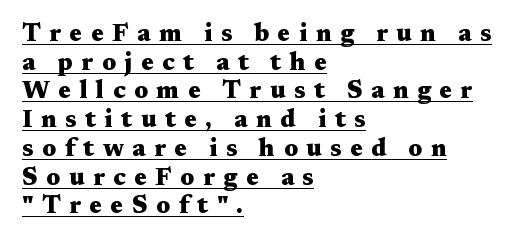
The glyphs have the mass of a bold cut. Somebody hit Ctrl+U on this one — the words are underlined. Layout note: lines flush left. The line-height multiplier appears low, near solid setting.
